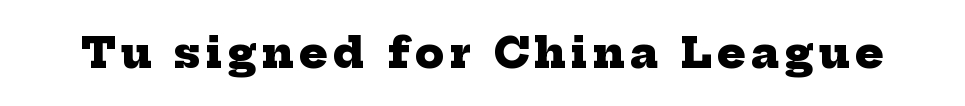
The image shows 42 px heavy serif type; set not underlined; low stroke contrast and a medium x-height.
